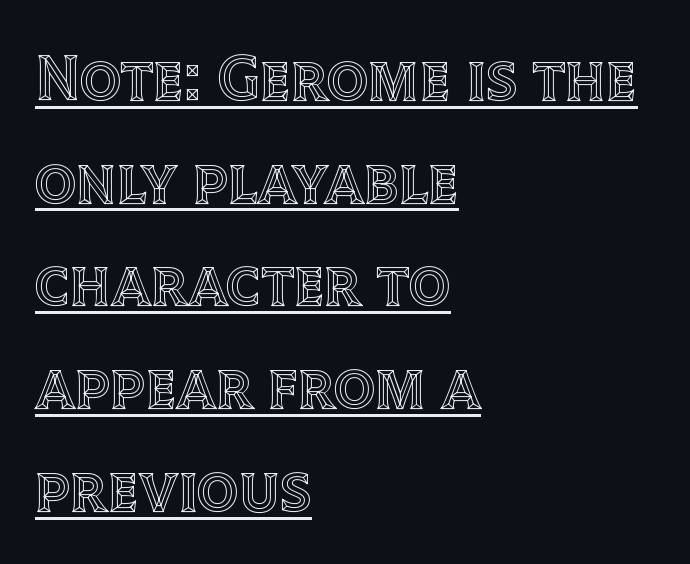
Q: Is the text italic (slanted)? A: No, it is upright.
Q: Is the text underlined? A: Yes.
Q: How is the paragraph aligned? A: Left-aligned.
Q: Is the spacing between letters normal or unusually wide? A: Normal.
Q: Is the spacing between lines tight, normal or loose? A: Normal.
Q: Width (condensed, normal, or wide)? A: Normal.
Q: x-height? A: Large.
Q: Monospaced? A: No.
